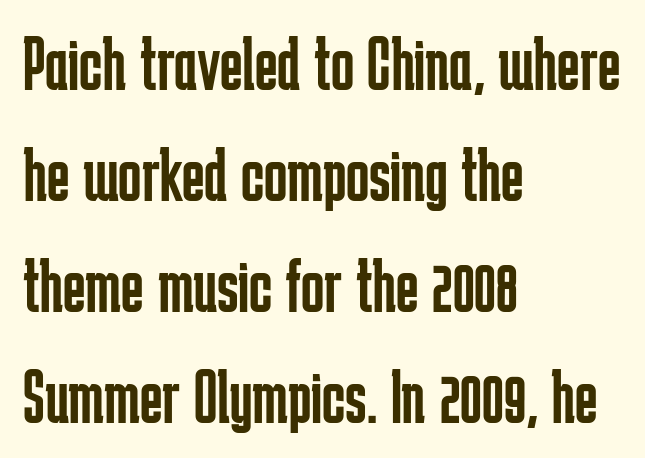
Q: Is the text bold? A: No.
Q: Is the text italic (slanted)? A: No, it is upright.
Q: Is the typeface a serif or a sans-serif typeface? A: Sans-serif.
Q: Is the text underlined? A: No.
Q: How is the paragraph aligned? A: Left-aligned.
Q: Is the spacing between letters normal or unusually wide? A: Normal.
Q: Is the spacing between lines tight, normal or loose? A: Normal.
Q: Width (condensed, normal, or wide)? A: Condensed.
Q: Stroke contrast? A: Low.
Q: x-height? A: Medium.
Q: Monospaced? A: No.
